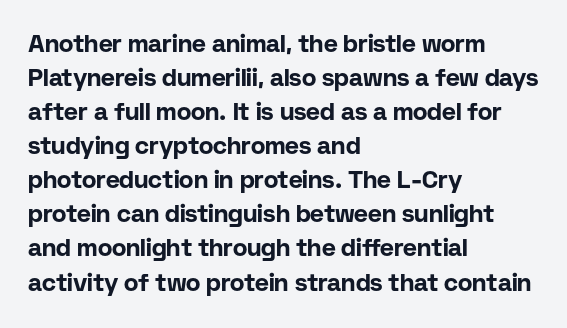
The passage shown stacks its lines at a standard gap. These lines keep a tight, regular rhythm from letter to letter. Descenders hang freely into open space. The sample has been set heavy, in full bold. Leftover space on each line is placed entirely after the last word. Nope, not italic — everything's standing straight.
